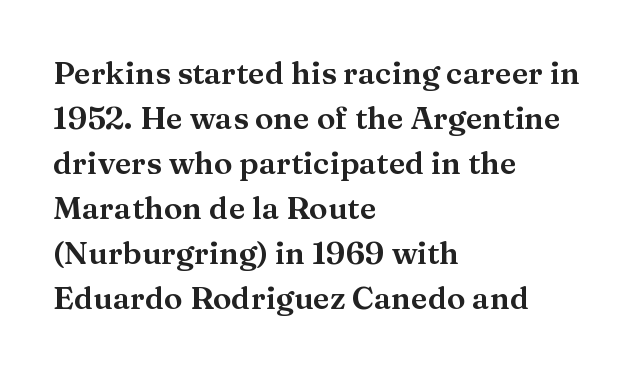
The image shows 31 px wide serif type, upright; set left-aligned, normal line spacing (1.45x), normal letter spacing, not underlined; medium stroke contrast and a medium x-height.
